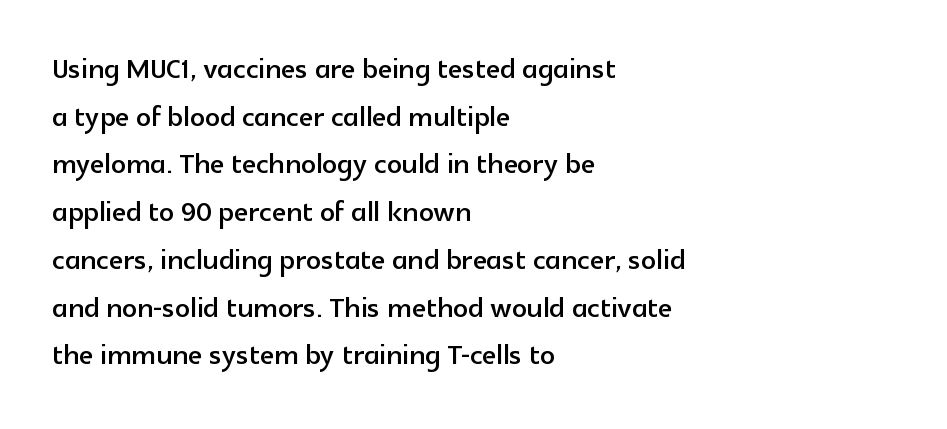
The letters advance in unequal steps, a hallmark of proportional type. The letterforms sit shoulder to shoulder at normal distance. These lines sit exactly where default settings would place them. Line beginnings align vertically; line endings do not.
